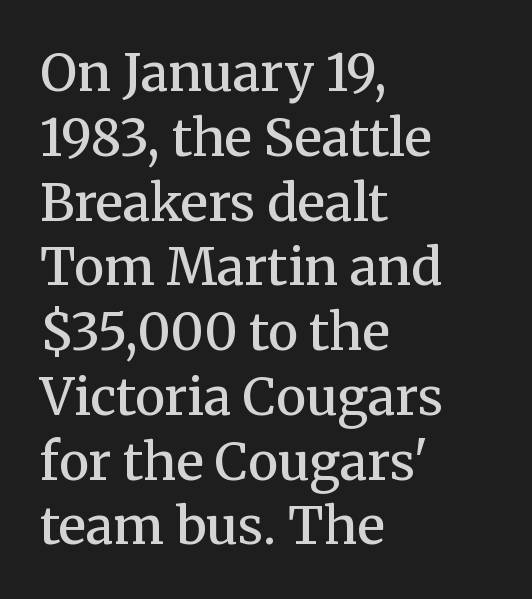
The image shows 51 px semibold serif type, upright; set left-aligned, normal line spacing (1.27x), normal letter spacing, not underlined; medium stroke contrast and a medium x-height.
